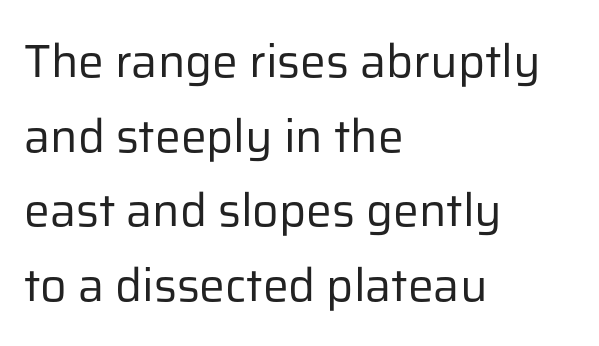
Q: Is the text bold? A: No.
Q: Is the text italic (slanted)? A: No, it is upright.
Q: Is the typeface a serif or a sans-serif typeface? A: Sans-serif.
Q: Is the text underlined? A: No.
Q: How is the paragraph aligned? A: Left-aligned.
Q: Is the spacing between letters normal or unusually wide? A: Normal.
Q: Is the spacing between lines tight, normal or loose? A: Normal.
Q: Width (condensed, normal, or wide)? A: Normal.
Q: Stroke contrast? A: Low.
Q: x-height? A: Medium.
Q: Monospaced? A: No.
